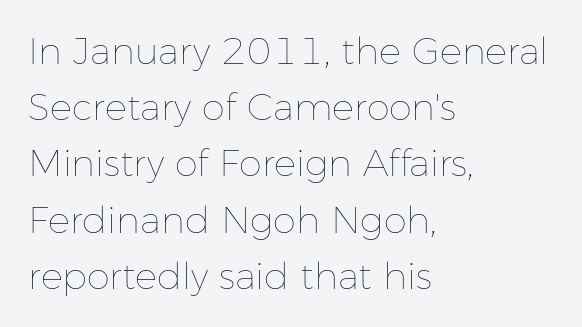
Reading down the block, your eye returns to a fixed left position each line. Vertical stems look standard width or narrower in stroke. Underline: absent. This rendering leaves character spacing at its baseline value. The face used here is proportionally spaced, like ordinary book or web type.
